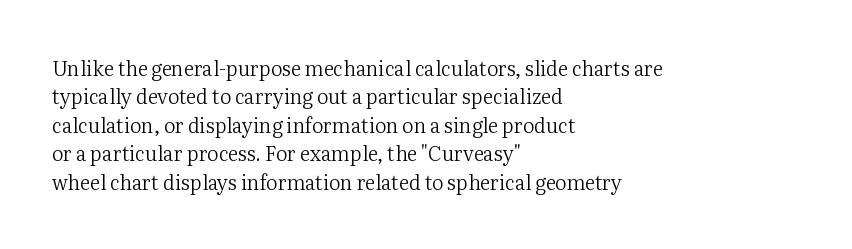
Glyph-to-glyph distance matches everyday printed text. One glance says typical: line gaps are just what's usual. A bare baseline throughout the passage. Does the lettering tilt? It doesn't — this is upright.
